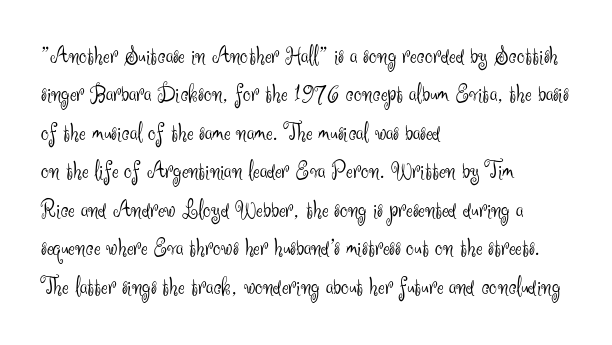
{"italic": "no", "bold": "no", "underline": "no", "align": "left", "line_spacing": "normal", "line_spacing_ratio": 1.54, "letter_spacing": "normal", "letter_spacing_em": 0.0, "glyph_px": 25}
